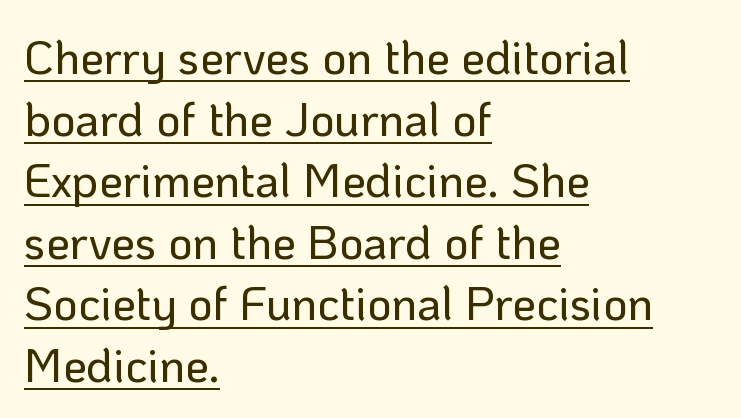
Q: Is the text italic (slanted)? A: No, it is upright.
Q: Is the typeface a serif or a sans-serif typeface? A: Sans-serif.
Q: Is the text underlined? A: Yes.
Q: How is the paragraph aligned? A: Left-aligned.
Q: Is the spacing between letters normal or unusually wide? A: Normal.
Q: Is the spacing between lines tight, normal or loose? A: Normal.
Q: Width (condensed, normal, or wide)? A: Normal.
Q: Stroke contrast? A: Low.
Q: x-height? A: Medium.
Q: Monospaced? A: No.
